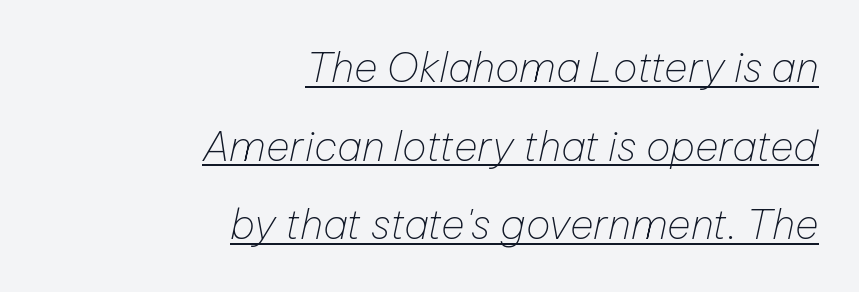
Q: Is the text bold? A: No.
Q: Is the text italic (slanted)? A: Yes, it leans right by about 12 degrees.
Q: Is the text underlined? A: Yes.
Q: How is the paragraph aligned? A: Right-aligned.
Q: Is the spacing between letters normal or unusually wide? A: Normal.
Q: Is the spacing between lines tight, normal or loose? A: Loose.
Q: Width (condensed, normal, or wide)? A: Normal.
Q: Stroke contrast? A: Low.
Q: x-height? A: Medium.
Q: Monospaced? A: No.
